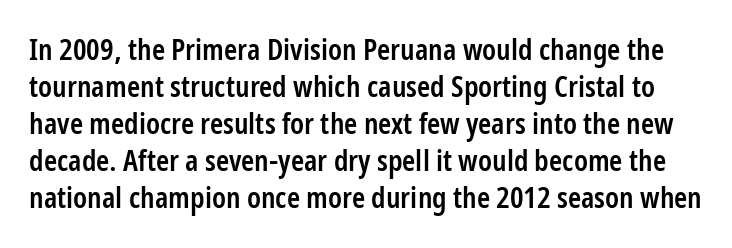
Q: Is the text bold? A: Semi-bold.
Q: Is the text italic (slanted)? A: No, it is upright.
Q: Is the typeface a serif or a sans-serif typeface? A: Sans-serif.
Q: Is the text underlined? A: No.
Q: Is the spacing between letters normal or unusually wide? A: Normal.
Q: Width (condensed, normal, or wide)? A: Condensed.
Q: Stroke contrast? A: Low.
Q: x-height? A: Medium.
Q: Monospaced? A: No.
